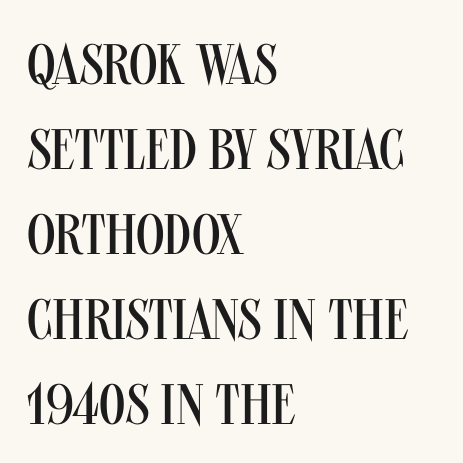
Serifs: no, the terminals of the letterforms are clean. The strokes carry an ordinary text weight at most. If you drew a line through each stem, it would be perfectly vertical. Letters rest on an invisible, unmarked baseline. If you measured baseline to baseline, you'd find a middling distance. There is no visible air inserted between adjacent glyphs.
